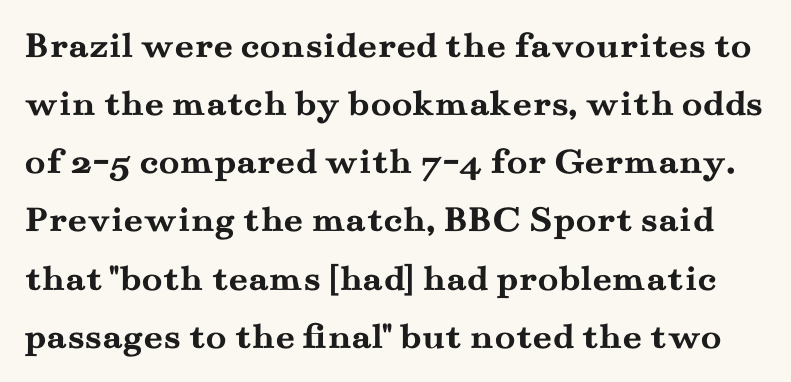
The image shows 38 px semibold, wide serif type, upright; set normal line spacing (1.53x), normal letter spacing, not underlined; medium stroke contrast and a small x-height.
